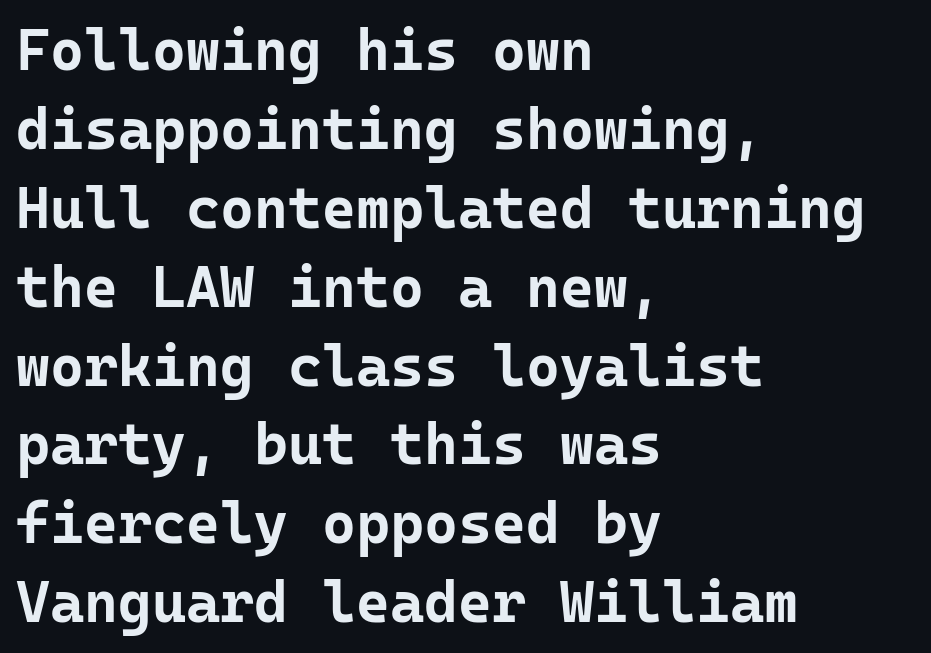
Check where the strokes stop: nothing finishes them off — pure sans. Every character here occupies the same horizontal width, giving the sample a typewriter-like rhythm. The passage shown has conventional tracking throughout. Regarding leading, the lines here are spaced in the standard way. Rendered with straight, roman letterforms. The setting favours the left margin, as ordinary paragraphs usually do.
